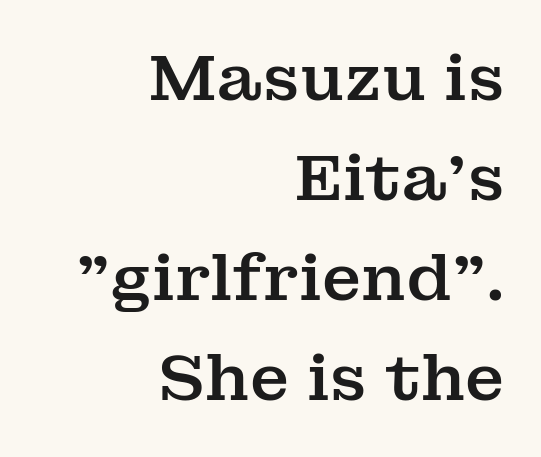
The image shows 65 px serif type, upright; set right-aligned, normal line spacing (1.54x), normal letter spacing, not underlined; medium stroke contrast and a medium x-height.
